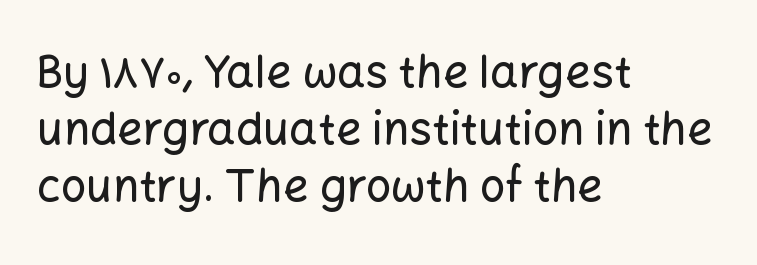
{"serif": "no", "italic": "no", "width": "normal", "stroke_contrast": "low", "x_height": "medium", "monospaced": "no", "underline": "no", "align": "left", "line_spacing": "normal", "line_spacing_ratio": 1.27, "letter_spacing": "normal", "letter_spacing_em": 0.0, "glyph_px": 45}
